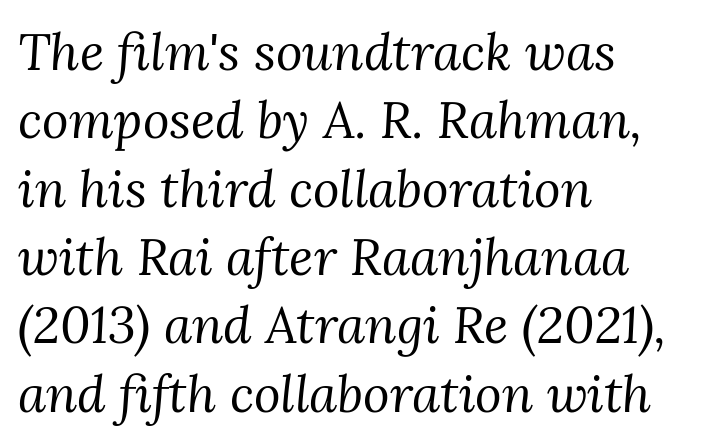
Slant detected: the letters are inclined. The designer went with a serif here, giving each stem small feet. On a weight scale, this lands at 450 or below. The rag falls on the right side of this text block. You could not count columns in this text — the font is proportionally spaced. The specimen omits any rule beneath the text block's lines.
